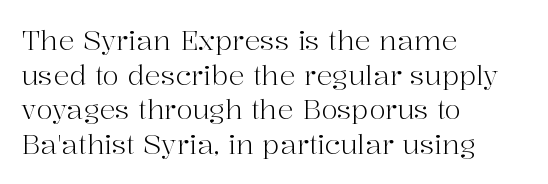
The image shows 27 px text type, upright; set left-aligned, normal line spacing (1.28x), normal letter spacing, not underlined.
